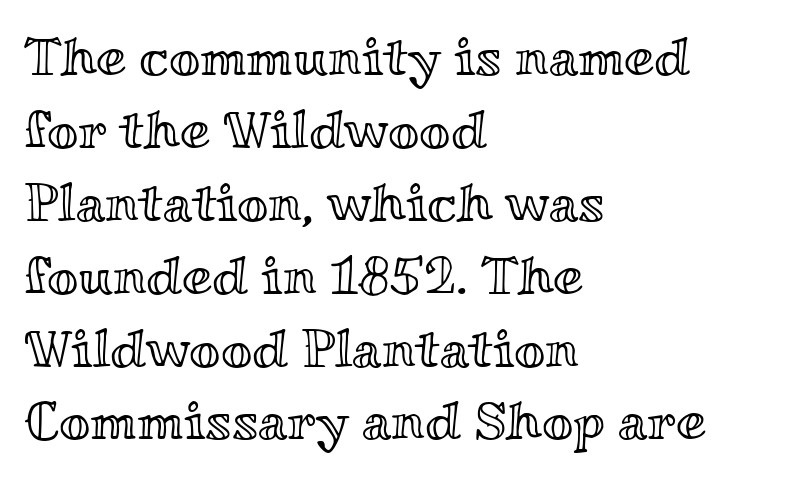
This sample keeps an unexceptional amount of space between lines. The compositor pushed each line to the left boundary. Standard letterfit; no display-style spreading of the glyphs. Looks like regular typesetting: each glyph gets only the width it needs.
